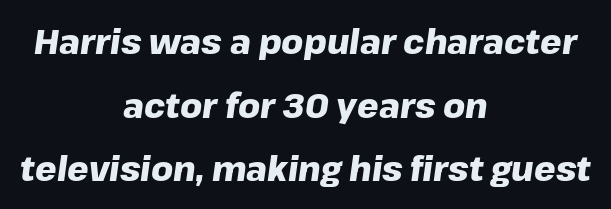
{"italic": "yes", "lean": "right", "slant_degrees": 8, "bold": "yes", "weight": "heavy", "width": "normal", "stroke_contrast": "low", "x_height": "medium", "monospaced": "no", "underline": "no", "align": "center", "line_spacing_ratio": 1.87, "letter_spacing": "normal", "letter_spacing_em": 0.0, "glyph_px": 34}
